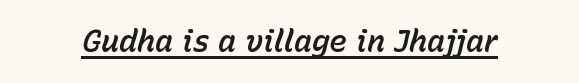
You can see a thin bar hugging the bottom of the glyphs. Between one letter and the next there's only the usual sliver of space. Is this a fixed-width face? No — the glyphs have proportional, varying widths. The text carries the slant typical of an italic or oblique font.
